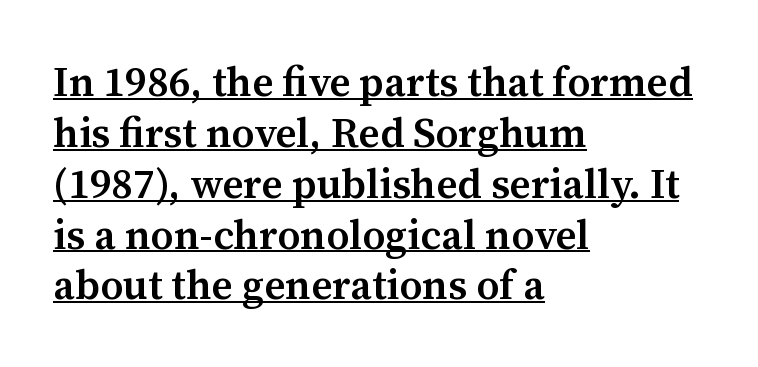
{"serif": "yes", "italic": "no", "bold": "semi", "weight": "semibold", "width": "normal", "stroke_contrast": "medium", "x_height": "medium", "monospaced": "no", "underline": "yes", "align": "left", "line_spacing_ratio": 1.24, "letter_spacing": "normal", "letter_spacing_em": 0.0, "glyph_px": 41}
